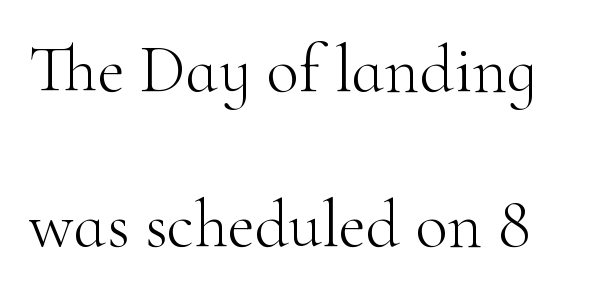
{"serif": "yes", "italic": "no", "bold": "no", "weight": "light", "width": "normal", "stroke_contrast": "high", "x_height": "small", "monospaced": "no", "underline": "no", "line_spacing": "loose", "line_spacing_ratio": 2.32, "letter_spacing": "normal", "letter_spacing_em": 0.0, "glyph_px": 67}
